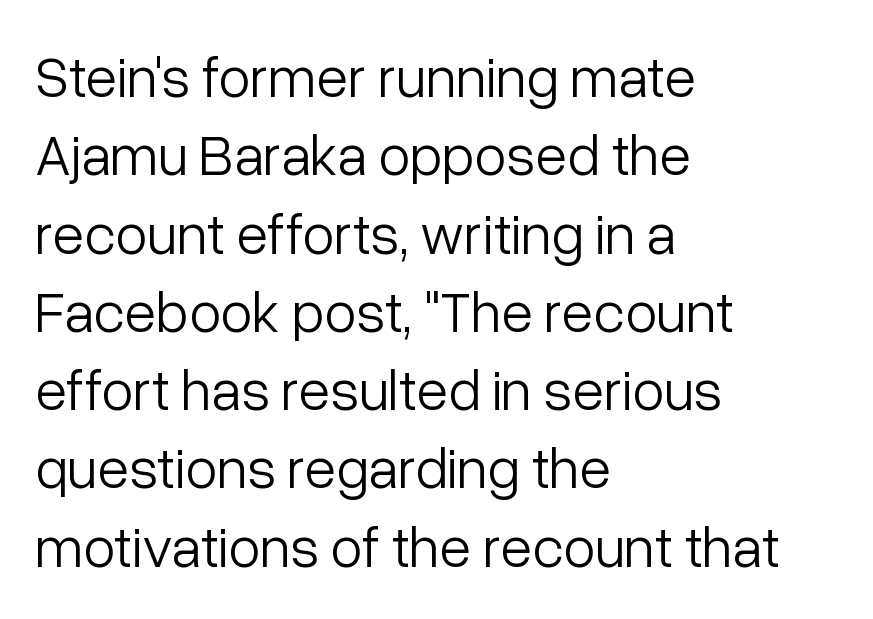
Spacing verdict: proportional, widths tailored to each character. Unbolded letterforms with no extra heft. The line texture is even and compact thanks to regular tracking. Each line starts at the same left margin while the right side varies.
